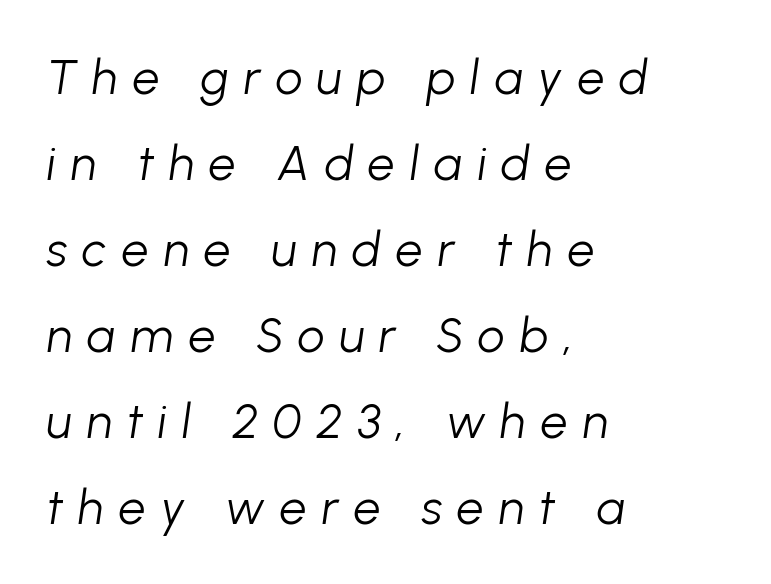
Glance below the letters and you will spot only blank space. One-word summary of the alignment: left. Is the letter spacing exaggerated? Yes — the characters are pushed far apart. The face looks like a standard text weight, possibly lighter. A typesetter would call this proportional, since set widths differ per character. Characters are canted at an angle relative to the baseline's perpendicular.
